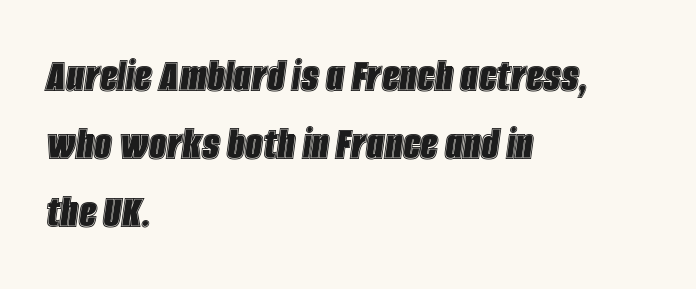
The image shows 49 px condensed type, italic (leaning right); set left-aligned, normal line spacing (1.39x), normal letter spacing, not underlined; a large x-height.
